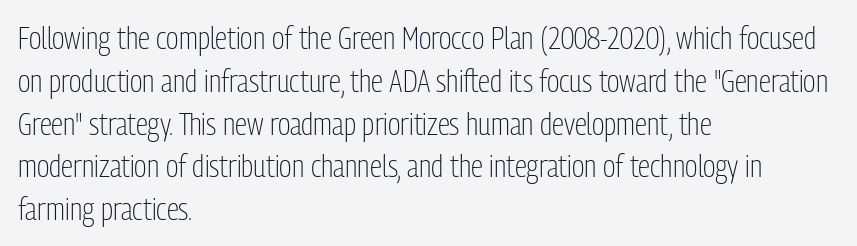
{"serif": "no", "italic": "no", "bold": "no", "weight": "light", "width": "condensed", "stroke_contrast": "low", "x_height": "medium", "monospaced": "no", "underline": "no", "align": "left", "line_spacing": "normal", "line_spacing_ratio": 1.38, "letter_spacing": "normal", "letter_spacing_em": 0.0, "glyph_px": 31}
